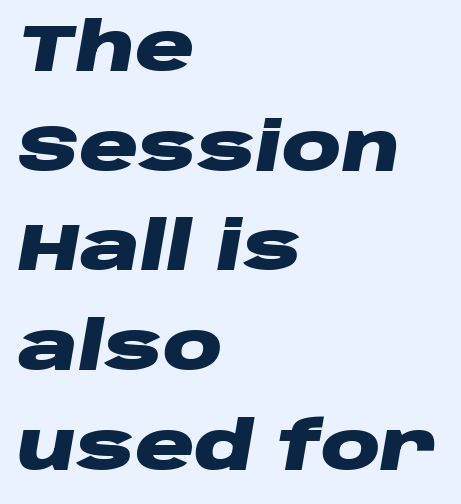
The image shows 66 px heavy, wide type, italic (leaning right); set left-aligned, normal line spacing (1.51x), normal letter spacing, not underlined; low stroke contrast and a large x-height.
